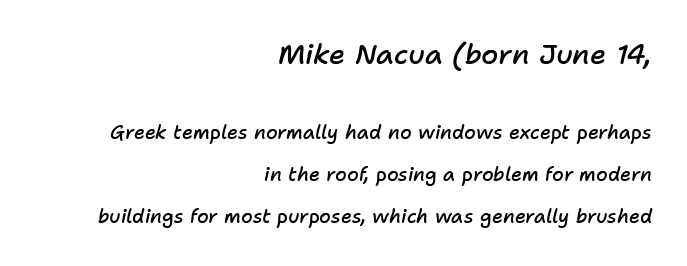
{"italic": "yes", "lean": "right", "slant_degrees": 11, "bold": "semi", "weight": "semibold", "width": "normal", "stroke_contrast": "low", "x_height": "medium", "monospaced": "no", "underline": "no", "align": "right", "line_spacing": "loose", "line_spacing_ratio": 2.21, "letter_spacing": "normal", "letter_spacing_em": 0.0, "larger_block": "first", "size_ratio": 1.47, "glyph_px": 28}
